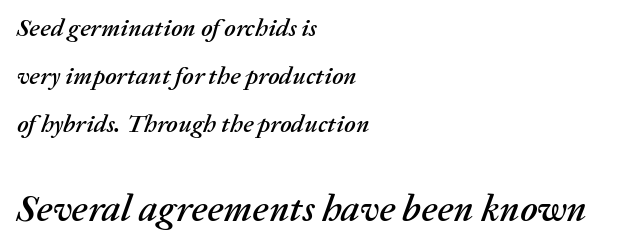
{"italic": "yes", "lean": "right", "slant_degrees": 20, "width": "normal", "stroke_contrast": "medium", "x_height": "medium", "monospaced": "no", "underline": "no", "align": "left", "line_spacing": "loose", "line_spacing_ratio": 1.93, "letter_spacing": "normal", "letter_spacing_em": 0.0, "larger_block": "second", "size_ratio": 1.52, "glyph_px": 38}
